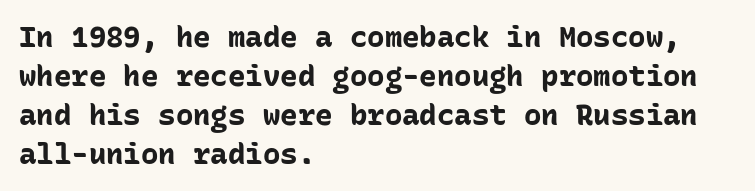
Q: Is the text bold? A: Yes.
Q: Is the text italic (slanted)? A: No, it is upright.
Q: Is the typeface a serif or a sans-serif typeface? A: Sans-serif.
Q: Is the text underlined? A: No.
Q: How is the paragraph aligned? A: Left-aligned.
Q: Is the spacing between letters normal or unusually wide? A: Normal.
Q: Is the spacing between lines tight, normal or loose? A: Normal.
Q: Width (condensed, normal, or wide)? A: Normal.
Q: Stroke contrast? A: Low.
Q: x-height? A: Medium.
Q: Monospaced? A: Yes.
